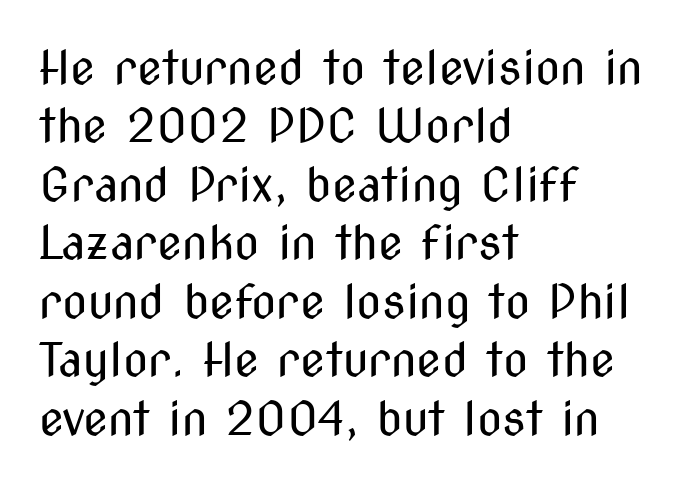
The passage shown is typed in a proportional face where columns would drift. These lines are composed in type without serifs. A typesetter would call this leading conventional body-copy spacing. Compared with a typical body face, this is equally light or lighter still. The type is set solid horizontally, with unmodified tracking.
